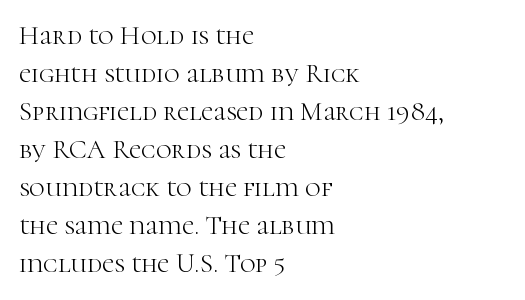
{"italic": "no", "bold": "no", "underline": "no", "align": "left", "line_spacing": "normal", "line_spacing_ratio": 1.41, "letter_spacing": "normal", "letter_spacing_em": 0.0, "glyph_px": 27}
